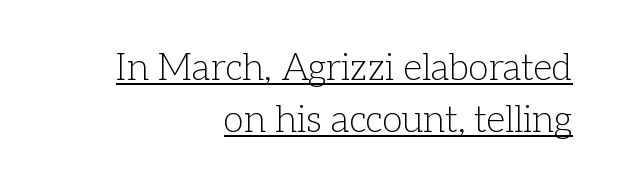
The image shows 37 px light serif type, upright; set right-aligned, normal line spacing (1.41x), normal letter spacing, underlined; low stroke contrast and a medium x-height.
